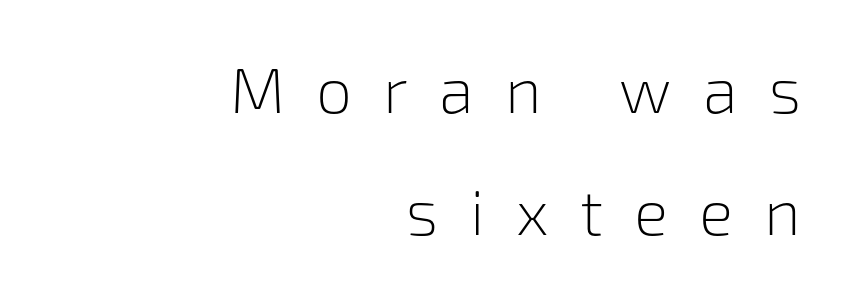
Leading: increased. Quick note: underline off. Here the glyphs are tracked loosely, breaking word shapes into spaced letters. In terms of letterform style, serifs are entirely absent. You could not count columns in this text — the font is proportionally spaced. Casual observation: everything's shoved over to the right.
